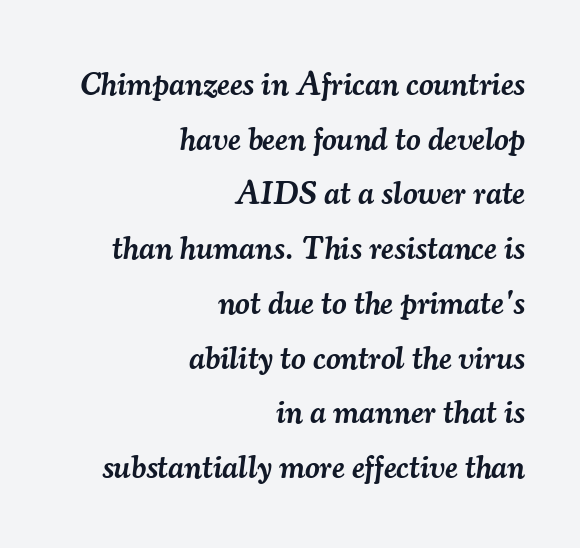
Q: Is the text bold? A: Semi-bold.
Q: Is the text italic (slanted)? A: Yes, it leans right by about 7 degrees.
Q: Is the typeface a serif or a sans-serif typeface? A: Serif.
Q: Is the text underlined? A: No.
Q: How is the paragraph aligned? A: Right-aligned.
Q: Is the spacing between letters normal or unusually wide? A: Normal.
Q: Width (condensed, normal, or wide)? A: Normal.
Q: Stroke contrast? A: Medium.
Q: x-height? A: Small.
Q: Monospaced? A: No.
